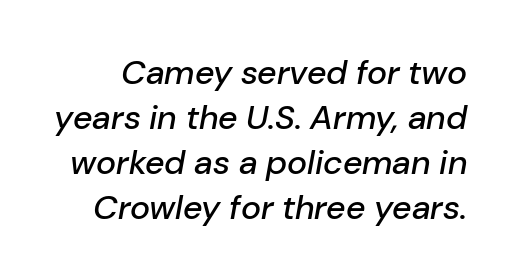
The image shows 34 px text type, italic (leaning right); set normal line spacing (1.32x), normal letter spacing, not underlined; low stroke contrast and a medium x-height.
